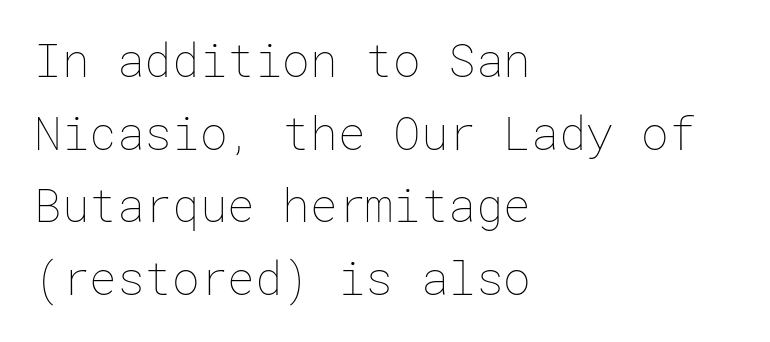
Q: Is the text bold? A: No.
Q: Is the text italic (slanted)? A: No, it is upright.
Q: Is the text underlined? A: No.
Q: How is the paragraph aligned? A: Left-aligned.
Q: Is the spacing between letters normal or unusually wide? A: Normal.
Q: Is the spacing between lines tight, normal or loose? A: Normal.
Q: Width (condensed, normal, or wide)? A: Normal.
Q: Stroke contrast? A: Low.
Q: x-height? A: Medium.
